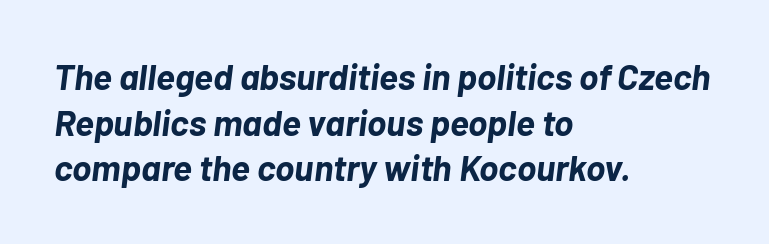
{"italic": "yes", "lean": "right", "slant_degrees": 7, "bold": "yes", "weight": "bold", "width": "normal", "stroke_contrast": "low", "x_height": "medium", "monospaced": "no", "underline": "no", "align": "left", "line_spacing": "normal", "line_spacing_ratio": 1.27, "letter_spacing": "normal", "letter_spacing_em": 0.0, "glyph_px": 36}
